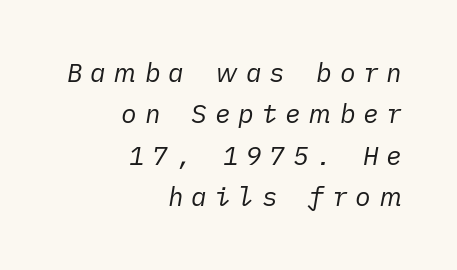
{"italic": "yes", "lean": "right", "slant_degrees": 10, "bold": "no", "underline": "no", "align": "right", "line_spacing": "normal", "line_spacing_ratio": 1.59, "letter_spacing": "wide", "letter_spacing_em": 0.3, "glyph_px": 26}
